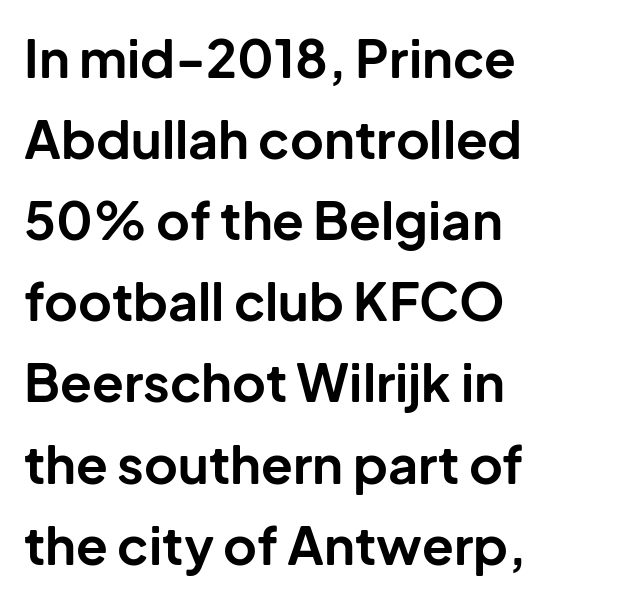
{"serif": "no", "italic": "no", "bold": "yes", "weight": "bold", "width": "normal", "stroke_contrast": "low", "x_height": "medium", "monospaced": "no", "underline": "no", "align": "left", "line_spacing": "normal", "line_spacing_ratio": 1.56, "letter_spacing": "normal", "letter_spacing_em": 0.0, "glyph_px": 52}
